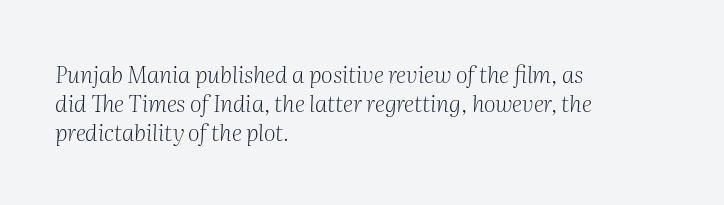
Italic: yes, the glyphs are oblique. A quiet, ordinary-to-light weight characterises the typeface. Casual observation: everything's shoved over to the left. Glyph-to-glyph distance matches everyday printed text. Regarding leading, the lines here are spaced in the standard way.
